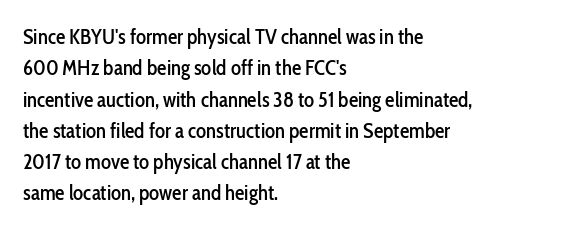
The image shows 21 px text type, upright; set left-aligned, normal line spacing (1.49x), normal letter spacing, not underlined.
